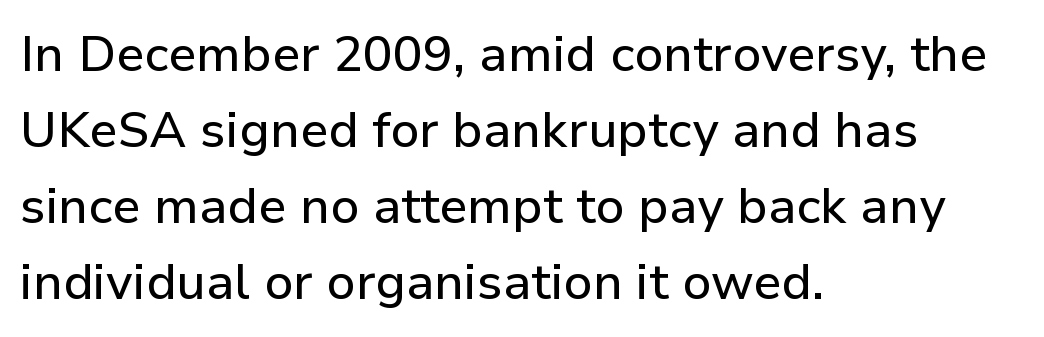
The image shows 50 px sans-serif type, upright; set left-aligned, normal line spacing (1.52x), normal letter spacing, not underlined; low stroke contrast and a medium x-height.
